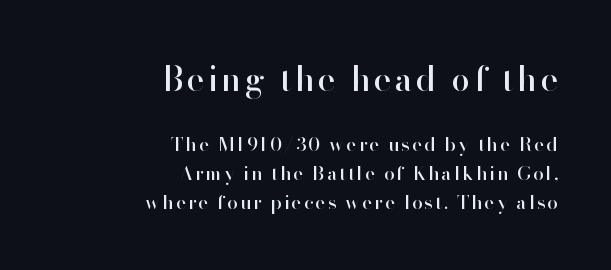
{"serif": "no", "italic": "no", "width": "normal", "stroke_contrast": "high", "x_height": "small", "monospaced": "no", "underline": "no", "align": "right", "line_spacing": "normal", "line_spacing_ratio": 1.51, "larger_block": "first", "size_ratio": 1.74, "glyph_px": 33}
